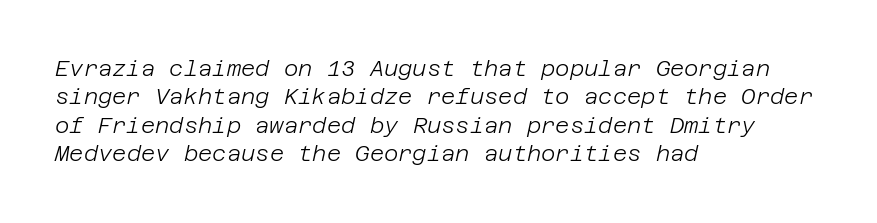
Q: Is the text bold? A: No.
Q: Is the text italic (slanted)? A: Yes, it leans right by about 12 degrees.
Q: Is the text underlined? A: No.
Q: How is the paragraph aligned? A: Left-aligned.
Q: Is the spacing between letters normal or unusually wide? A: Normal.
Q: Is the spacing between lines tight, normal or loose? A: Normal.
